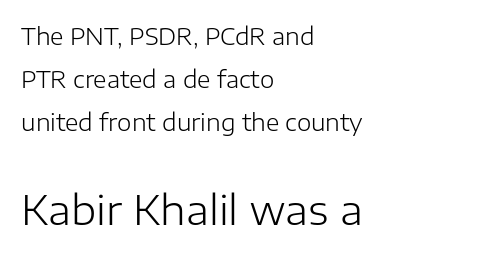
Does extra space separate the letters? No, they use regular spacing. This reads as an unemphasized weight, regular at the heaviest. Posture: vertical. Check under the words: just untouched page. Is this a fixed-width face? No — the glyphs have proportional, varying widths.
